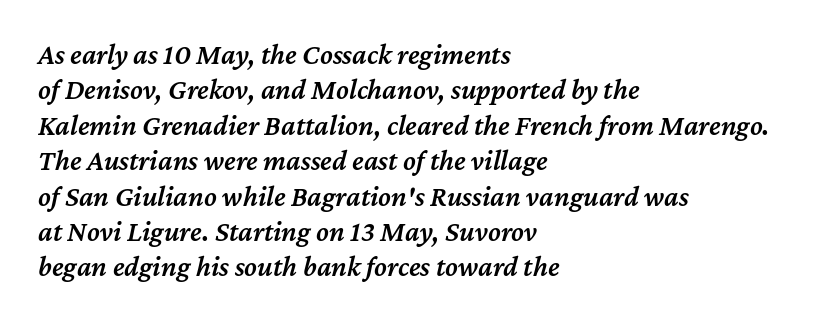
{"italic": "yes", "lean": "right", "slant_degrees": 12, "bold": "semi", "weight": "semibold", "width": "normal", "stroke_contrast": "medium", "x_height": "medium", "monospaced": "no", "underline": "no", "align": "left", "line_spacing_ratio": 1.22, "letter_spacing": "normal", "letter_spacing_em": 0.0, "glyph_px": 29}
